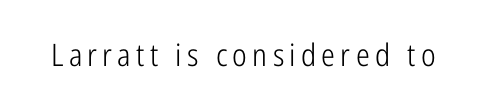
The image shows 31 px light, condensed sans-serif type, upright; set not underlined; low stroke contrast and a medium x-height.
